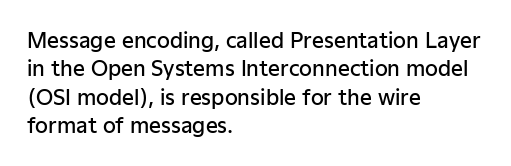
The lines are quadded left. Quick note: not italic, upright. Heft: intermediate — a semibold. Letter spacing: default. Each row of text sits above clean, open space.
